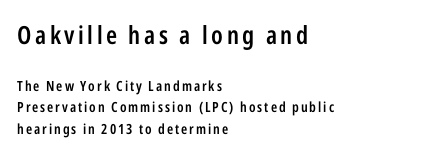
Q: Is the text bold? A: Semi-bold.
Q: Is the text italic (slanted)? A: No, it is upright.
Q: Is the text underlined? A: No.
Q: How is the paragraph aligned? A: Left-aligned.
Q: Is the spacing between lines tight, normal or loose? A: Normal.
Q: Which block of text is set in a larger size, the first (top) or the second (bottom)? A: The first (top) one.
